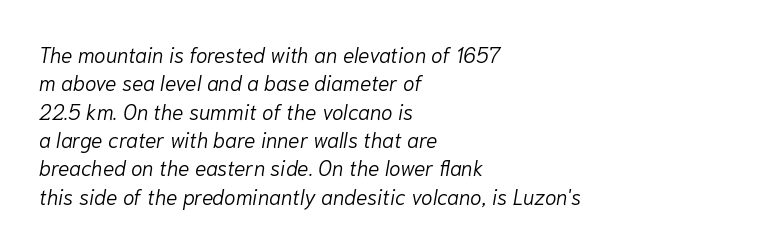
Q: Is the text bold? A: No.
Q: Is the text italic (slanted)? A: Yes, it leans right by about 10 degrees.
Q: Is the text underlined? A: No.
Q: How is the paragraph aligned? A: Left-aligned.
Q: Is the spacing between letters normal or unusually wide? A: Normal.
Q: Is the spacing between lines tight, normal or loose? A: Normal.
